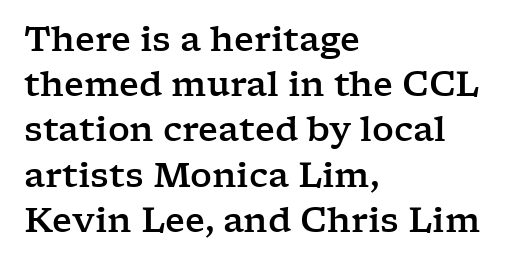
The image shows 34 px wide serif type, upright; set left-aligned, normal line spacing (1.33x), normal letter spacing, not underlined; low stroke contrast and a medium x-height.
